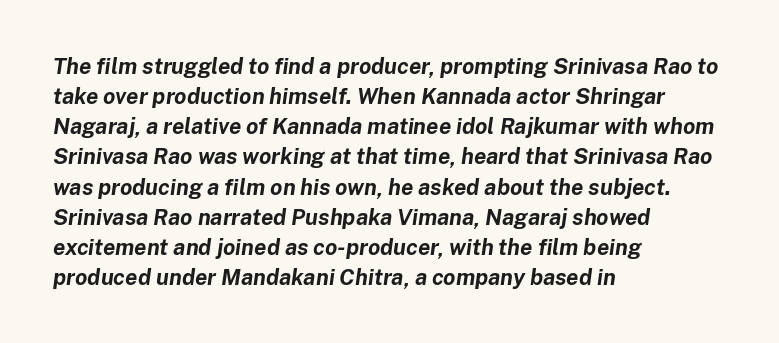
The typography opts for an oblique posture over an upright one. Typesetter's note: full bold, strokes at maximum text heaviness. Horizontally, the lines are justified to the leading edge only. The passage shown is not underscored anywhere. Normally led — the rows are evenly, conventionally spaced. The passage shown has conventional tracking throughout.
